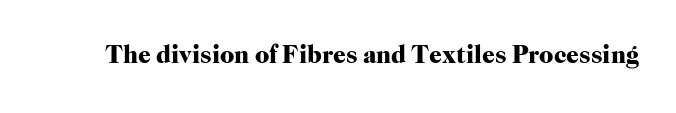
The image shows 25 px bold type, upright; set normal letter spacing, not underlined.
